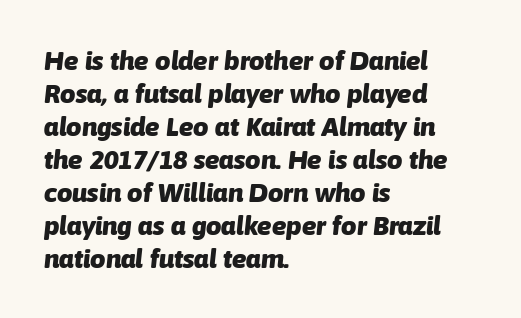
The image shows 27 px bold type, italic (leaning right); set left-aligned, line spacing 1.22x, normal letter spacing, not underlined.
